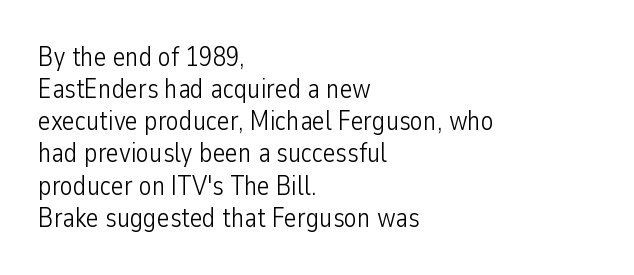
Q: Is the text bold? A: No.
Q: Is the text italic (slanted)? A: No, it is upright.
Q: Is the text underlined? A: No.
Q: How is the paragraph aligned? A: Left-aligned.
Q: Is the spacing between letters normal or unusually wide? A: Normal.
